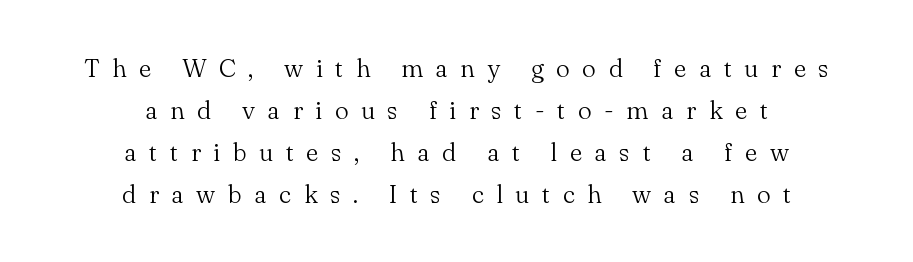
Does the copy run flush right? No — it is centered line by line. Letter spacing: wide. Underlining? Definitely not there. The letterforms sit at book weight or below. Posture: straight, roman, zero tilt.
